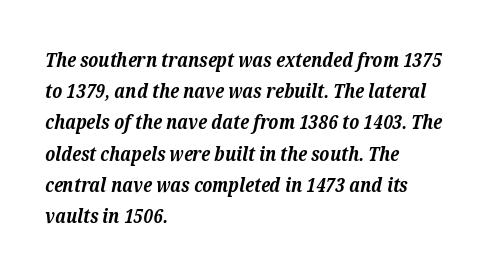
{"italic": "yes", "lean": "right", "slant_degrees": 12, "bold": "yes", "underline": "no", "align": "left", "line_spacing": "normal", "line_spacing_ratio": 1.56, "letter_spacing": "normal", "letter_spacing_em": 0.0, "glyph_px": 20}
